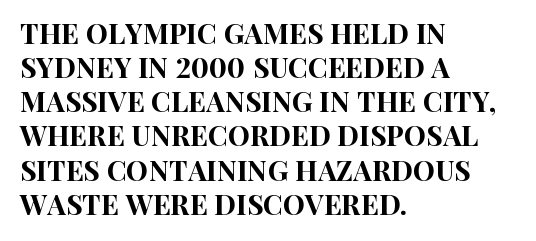
{"serif": "no", "italic": "no", "width": "condensed", "stroke_contrast": "high", "x_height": "large", "monospaced": "no", "underline": "no", "align": "left", "line_spacing_ratio": 1.22, "letter_spacing": "normal", "letter_spacing_em": 0.0, "glyph_px": 28}
